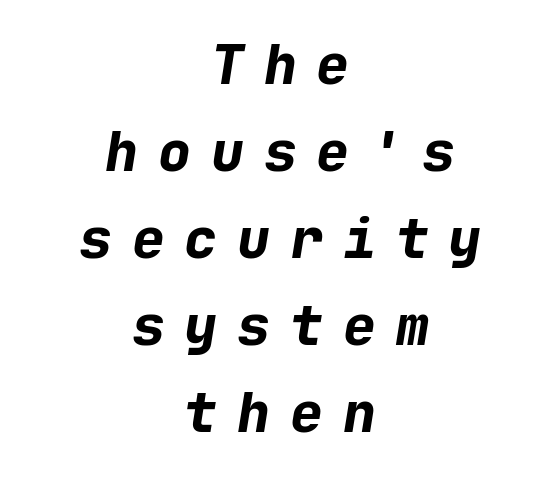
{"italic": "yes", "lean": "right", "slant_degrees": 9, "bold": "yes", "weight": "bold", "width": "normal", "stroke_contrast": "low", "x_height": "medium", "monospaced": "yes", "underline": "no", "align": "center", "line_spacing": "normal", "line_spacing_ratio": 1.58, "letter_spacing": "wide", "letter_spacing_em": 0.36, "glyph_px": 55}
